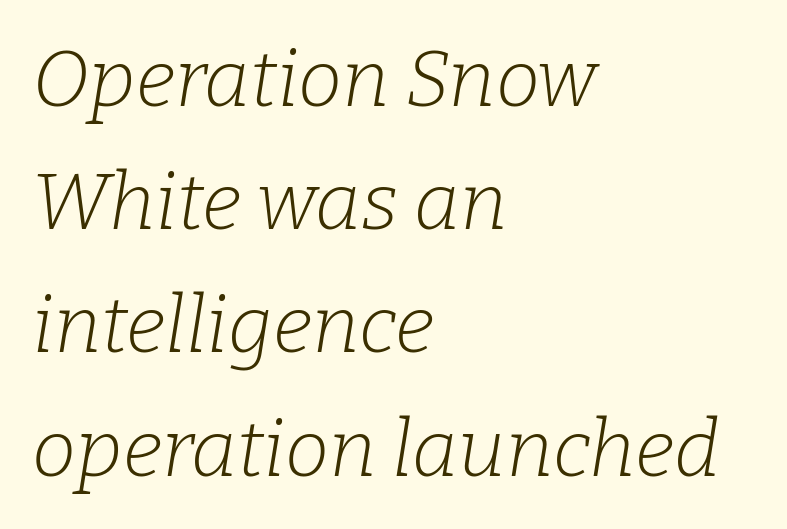
Yep, those are serifs on the letters. Think standard paragraph weight, or any step lighter than that. Successive baselines arrive at the customary interval. A classic flush-left, rag-right setting is used for this passage. Letters rest on an invisible, unmarked baseline. The passage shown has conventional tracking throughout.
